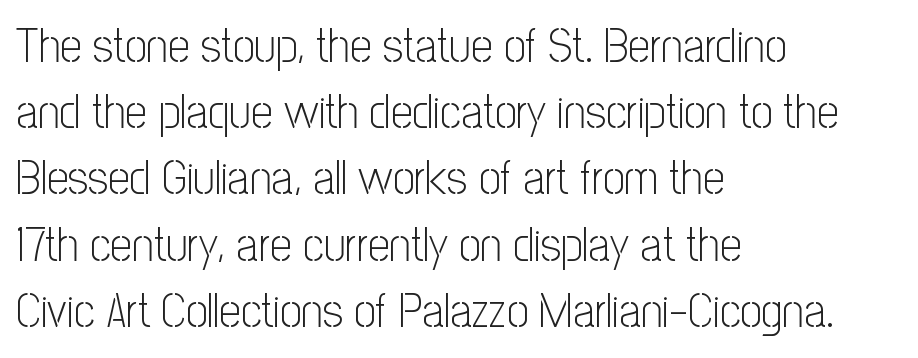
Each letter's strokes conclude bluntly, with no projecting serifs. This reads as an unemphasized weight, regular at the heaviest. Spacing verdict: proportional, widths tailored to each character. Notice how the passage keeps a crisp vertical edge on the left only. Plain, unruled lines of type.
